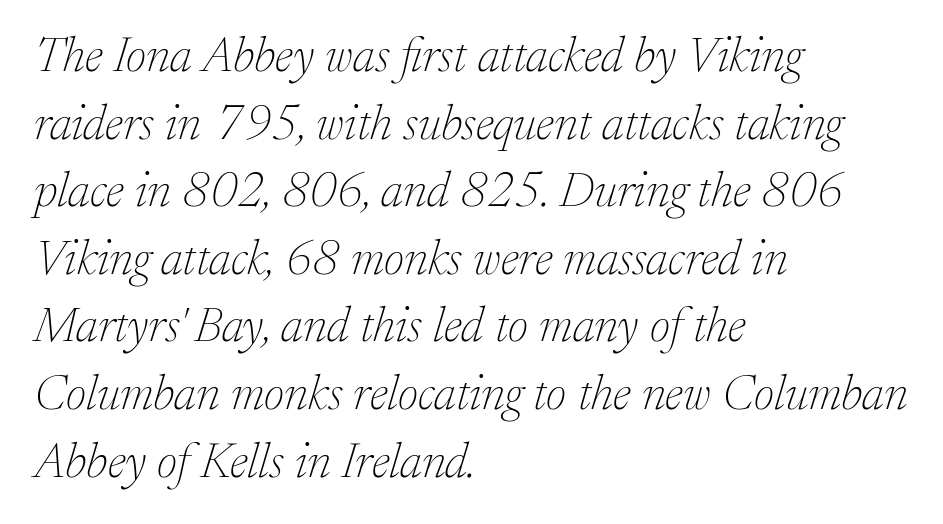
{"serif": "yes", "italic": "yes", "lean": "right", "slant_degrees": 17, "bold": "no", "weight": "thin", "width": "normal", "stroke_contrast": "low", "x_height": "medium", "monospaced": "no", "underline": "no", "align": "left", "line_spacing": "normal", "line_spacing_ratio": 1.38, "letter_spacing": "normal", "letter_spacing_em": 0.0, "glyph_px": 49}
